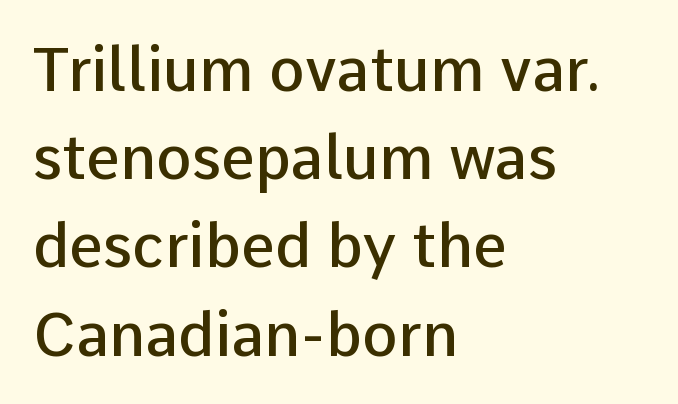
Notice how the stems are strictly vertical — no italics here. Decoration check: the copy has no underline. Serif or sans? Sans — the stroke terminals are bare. Varying glyph widths throughout — classic text-font behaviour. Nobody touched the tracking dial on this one.
